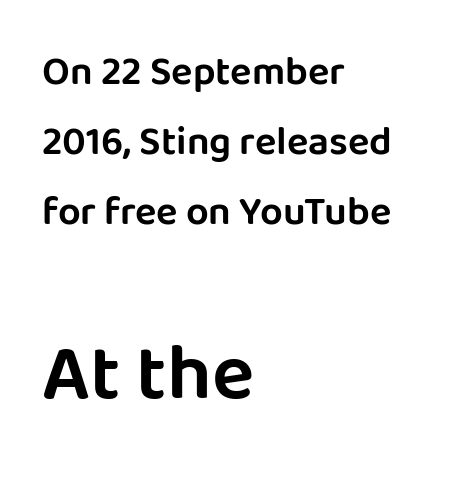
Is there any slant? The stems are plumb. The later block is typeset at a bigger size than the earlier block. You could not count columns in this text — the font is proportionally spaced. Horizontal alignment here is leftward, the default for most running prose.
